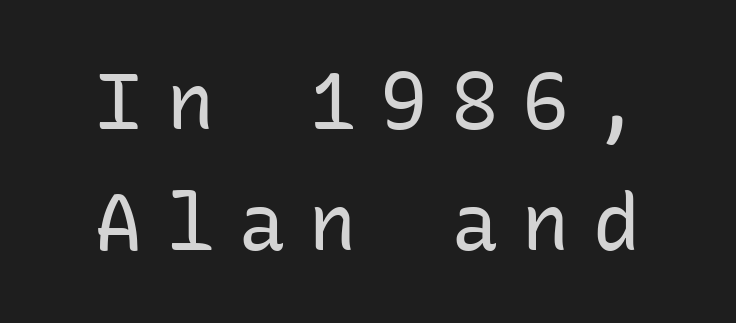
Do the characters align in a grid? Yes, the font is monospaced. Regular leading. There is plenty of visible air inserted between adjacent glyphs. Look at the bottom of the vertical strokes: they stop flat, with no serifs. Stems and bowls with no extra thickness — not bold. Beneath every word, the page is bare.
